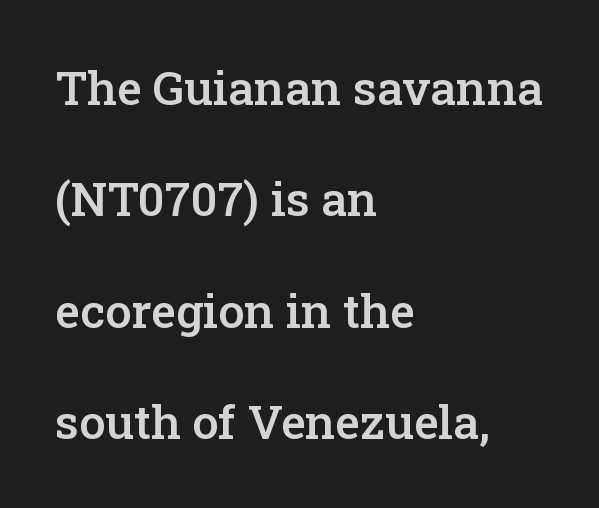
Q: Is the text bold? A: Semi-bold.
Q: Is the text italic (slanted)? A: No, it is upright.
Q: Is the typeface a serif or a sans-serif typeface? A: Serif.
Q: Is the text underlined? A: No.
Q: How is the paragraph aligned? A: Left-aligned.
Q: Is the spacing between letters normal or unusually wide? A: Normal.
Q: Is the spacing between lines tight, normal or loose? A: Loose.
Q: Width (condensed, normal, or wide)? A: Normal.
Q: Stroke contrast? A: Low.
Q: x-height? A: Medium.
Q: Monospaced? A: No.
